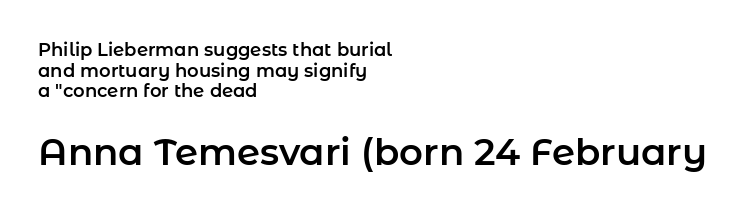
The image shows 37 px sans-serif type, upright; set left-aligned, tight line spacing (1.14x), normal letter spacing, not underlined; the second (bottom) block is 2.06x larger; low stroke contrast and a medium x-height.
